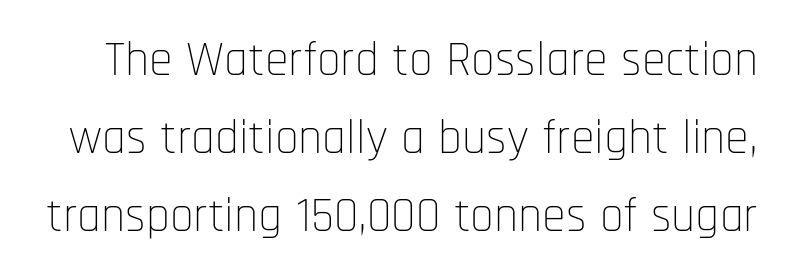
{"serif": "no", "italic": "no", "bold": "no", "weight": "thin", "width": "condensed", "stroke_contrast": "low", "x_height": "large", "monospaced": "no", "underline": "no", "line_spacing": "normal", "line_spacing_ratio": 1.63, "letter_spacing": "normal", "letter_spacing_em": 0.0, "glyph_px": 48}
